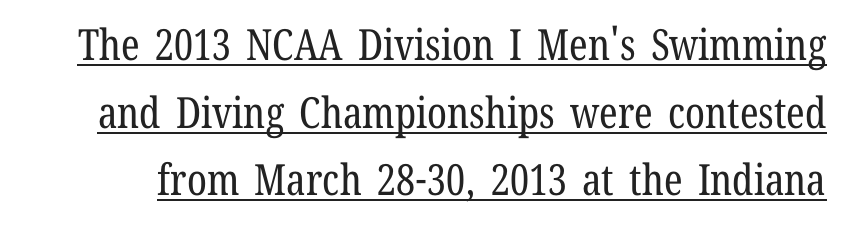
Glance below the letters and you will spot a drawn line. The face used here is rendered with its standard letterfit. A typesetter would call this proportional, since set widths differ per character. The passage shown stacks its lines at a standard gap. Does the type have serifs? Yes, each stem ends in a small foot.
